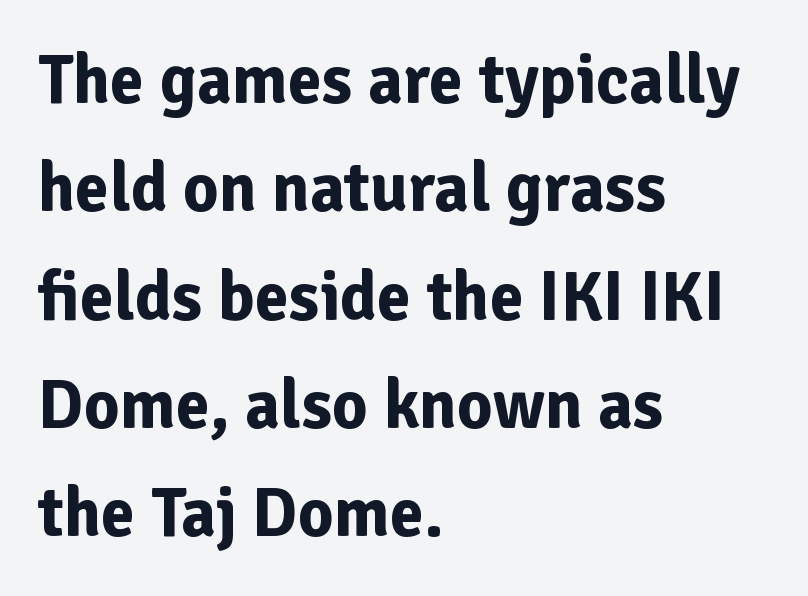
{"serif": "no", "italic": "no", "bold": "yes", "weight": "bold", "width": "normal", "stroke_contrast": "low", "x_height": "medium", "monospaced": "no", "underline": "no", "align": "left", "line_spacing": "normal", "line_spacing_ratio": 1.57, "letter_spacing": "normal", "letter_spacing_em": 0.0, "glyph_px": 69}
